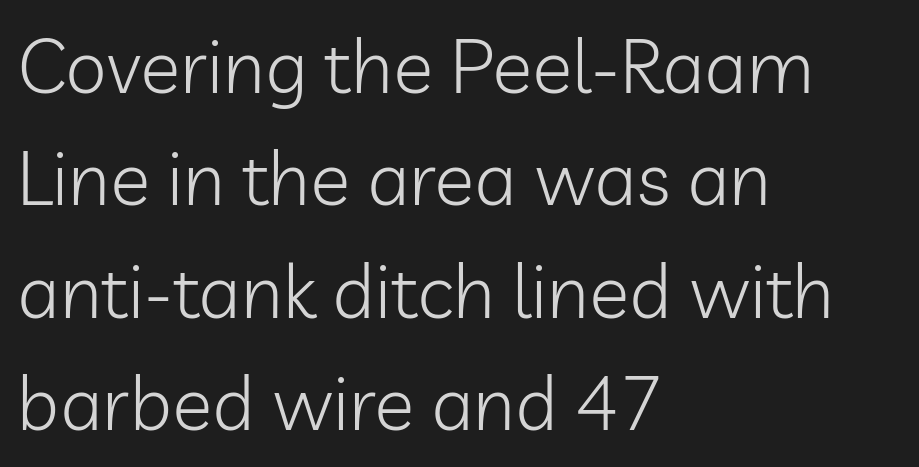
Q: Is the text bold? A: No.
Q: Is the text italic (slanted)? A: No, it is upright.
Q: Is the typeface a serif or a sans-serif typeface? A: Sans-serif.
Q: Is the text underlined? A: No.
Q: How is the paragraph aligned? A: Left-aligned.
Q: Is the spacing between letters normal or unusually wide? A: Normal.
Q: Is the spacing between lines tight, normal or loose? A: Normal.
Q: Width (condensed, normal, or wide)? A: Normal.
Q: Stroke contrast? A: Low.
Q: x-height? A: Medium.
Q: Monospaced? A: No.
